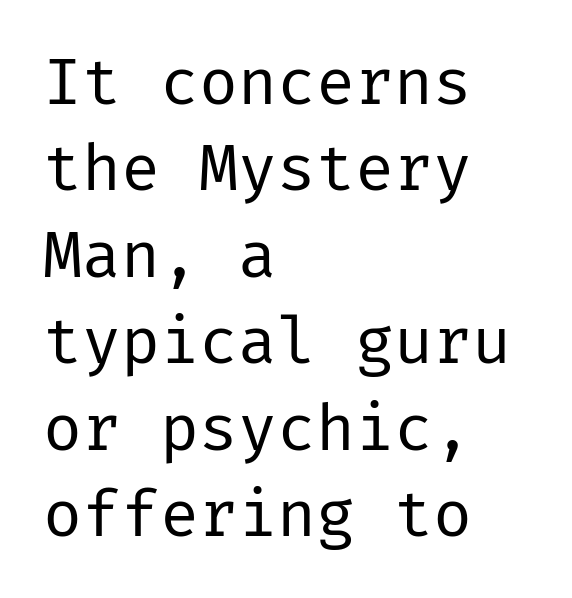
Q: Is the text bold? A: No.
Q: Is the text italic (slanted)? A: No, it is upright.
Q: Is the typeface a serif or a sans-serif typeface? A: Sans-serif.
Q: Is the text underlined? A: No.
Q: How is the paragraph aligned? A: Left-aligned.
Q: Is the spacing between letters normal or unusually wide? A: Normal.
Q: Is the spacing between lines tight, normal or loose? A: Normal.
Q: Width (condensed, normal, or wide)? A: Normal.
Q: Stroke contrast? A: Low.
Q: x-height? A: Medium.
